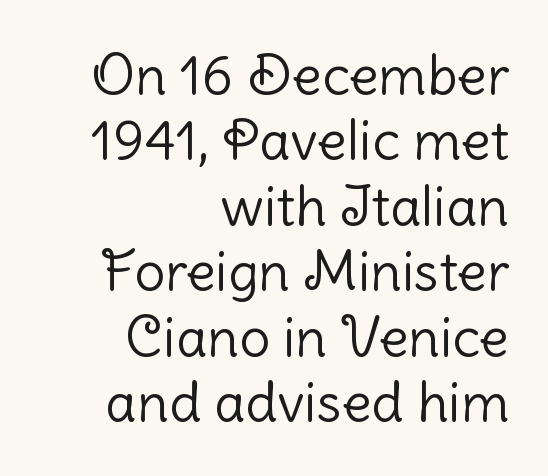
{"serif": "no", "italic": "no", "bold": "no", "weight": "light", "width": "normal", "stroke_contrast": "low", "x_height": "medium", "monospaced": "no", "underline": "no", "align": "right", "line_spacing_ratio": 1.19, "letter_spacing": "normal", "letter_spacing_em": 0.0, "glyph_px": 55}
